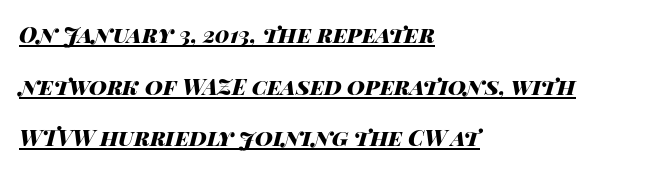
{"italic": "yes", "lean": "right", "slant_degrees": 14, "bold": "yes", "underline": "yes", "align": "left", "line_spacing": "loose", "line_spacing_ratio": 2.35, "letter_spacing": "normal", "letter_spacing_em": 0.0, "glyph_px": 22}
